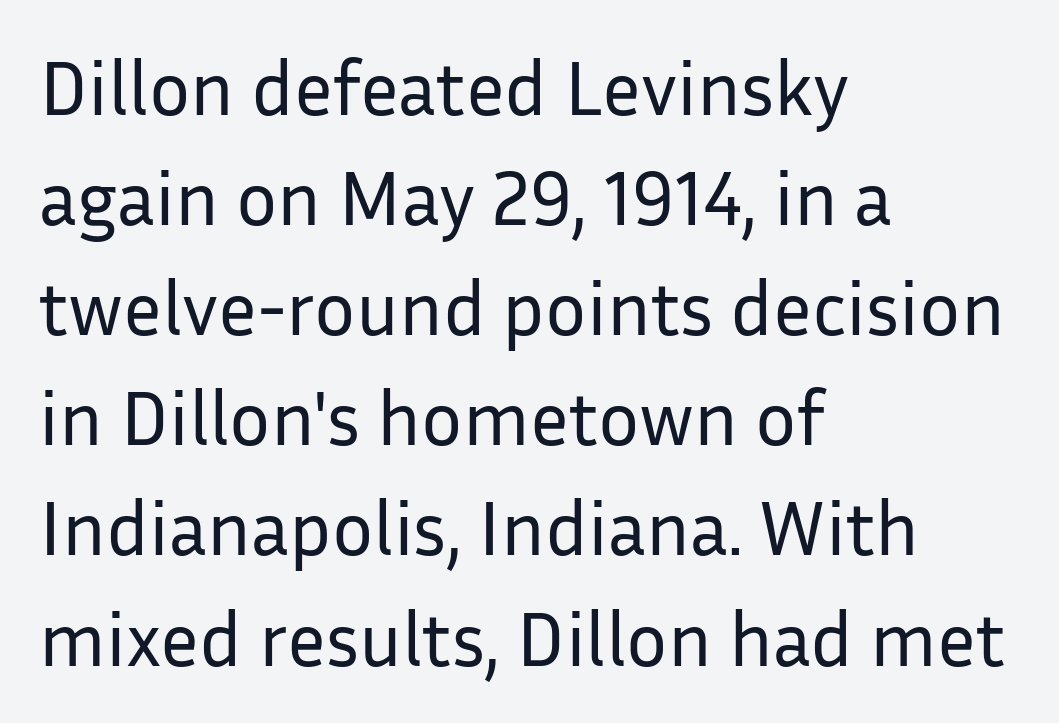
The image shows 77 px regular-weight sans-serif type, upright; set left-aligned, normal line spacing (1.43x), normal letter spacing, not underlined; low stroke contrast and a medium x-height.
